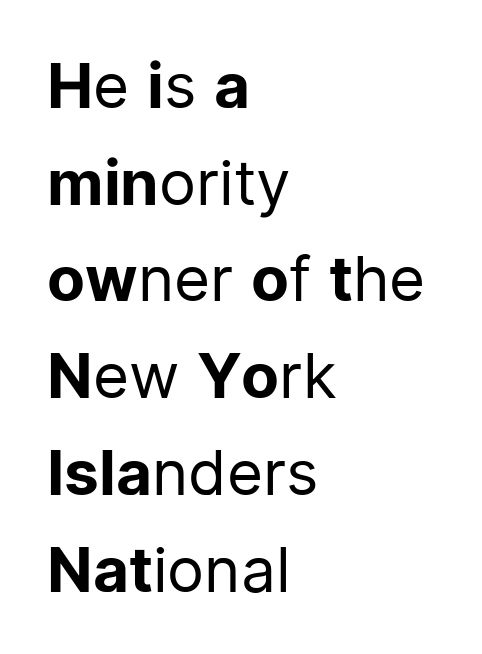
Q: Is the text bold? A: No.
Q: Is the text italic (slanted)? A: No, it is upright.
Q: Is the typeface a serif or a sans-serif typeface? A: Sans-serif.
Q: Is the text underlined? A: No.
Q: How is the paragraph aligned? A: Left-aligned.
Q: Is the spacing between letters normal or unusually wide? A: Normal.
Q: Is the spacing between lines tight, normal or loose? A: Normal.
Q: Width (condensed, normal, or wide)? A: Normal.
Q: Stroke contrast? A: Low.
Q: x-height? A: Medium.
Q: Monospaced? A: No.
